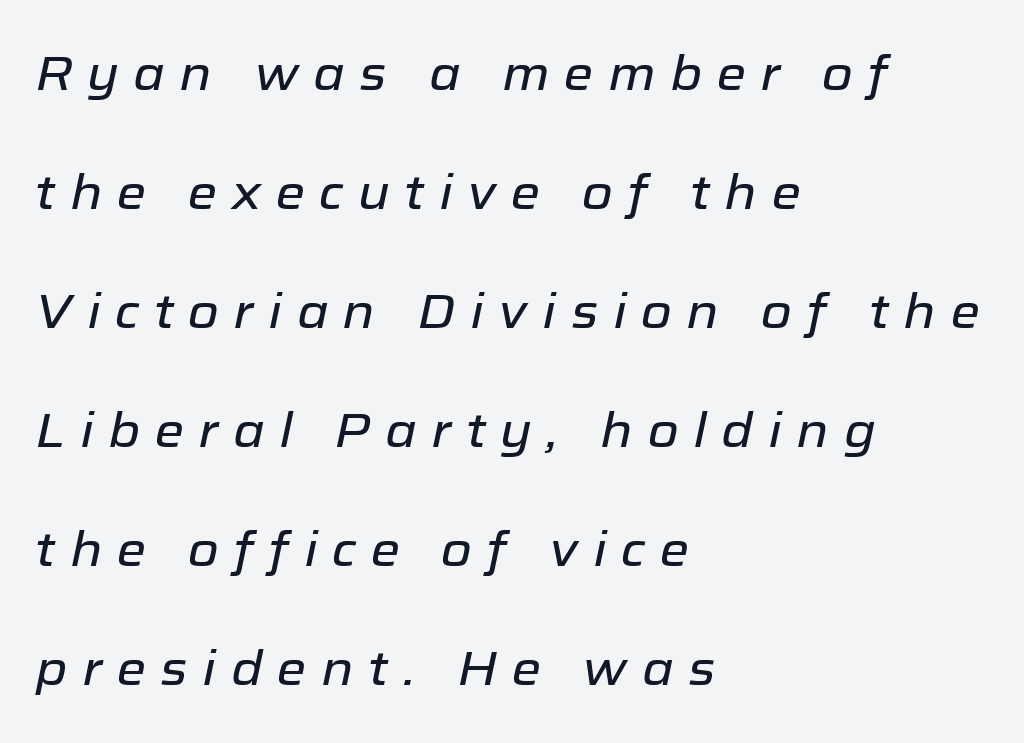
A typesetter would call this leading open, well beyond the default. Is this a fixed-width face? No — the glyphs have proportional, varying widths. Words float on clear page, feet unadorned. In CSS terms this would be text-align: left. The line texture is sparse and dotted thanks to wide tracking.
